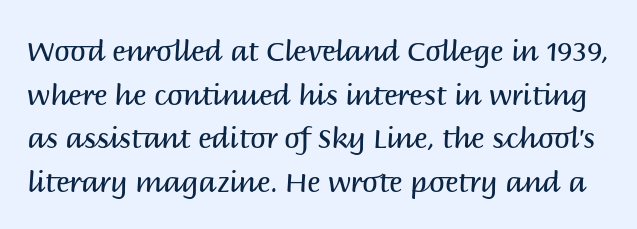
Each new line begins a customary step beneath the previous one. Classification — sans serif. The area under the type is left untouched.
